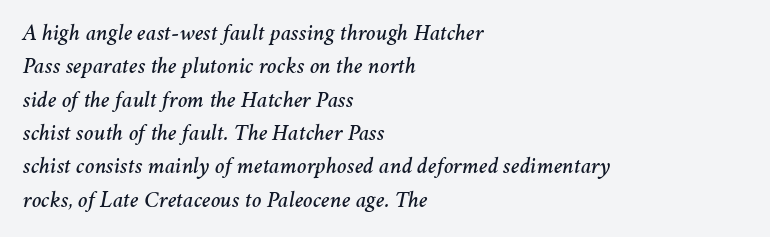
The image shows 23 px text type, italic (leaning right); set left-aligned, normal line spacing (1.45x), normal letter spacing, not underlined.
